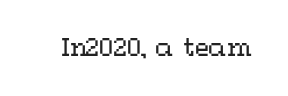
The image shows 23 px text type, upright; set normal letter spacing, not underlined.
